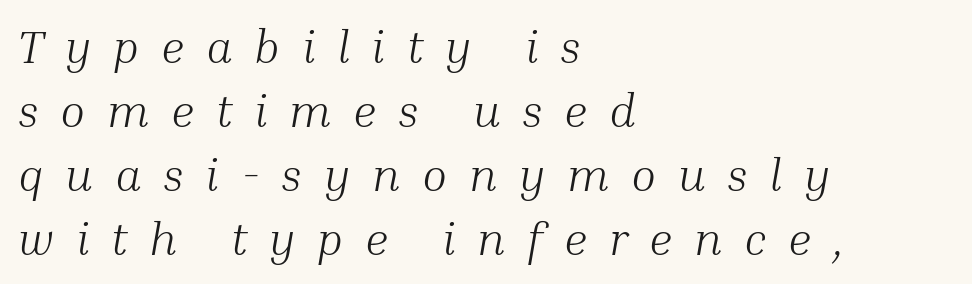
The image shows 46 px light serif type, italic (leaning right); set left-aligned, normal line spacing (1.39x), unusually wide letter spacing (+0.47 em), not underlined; medium stroke contrast and a medium x-height.
